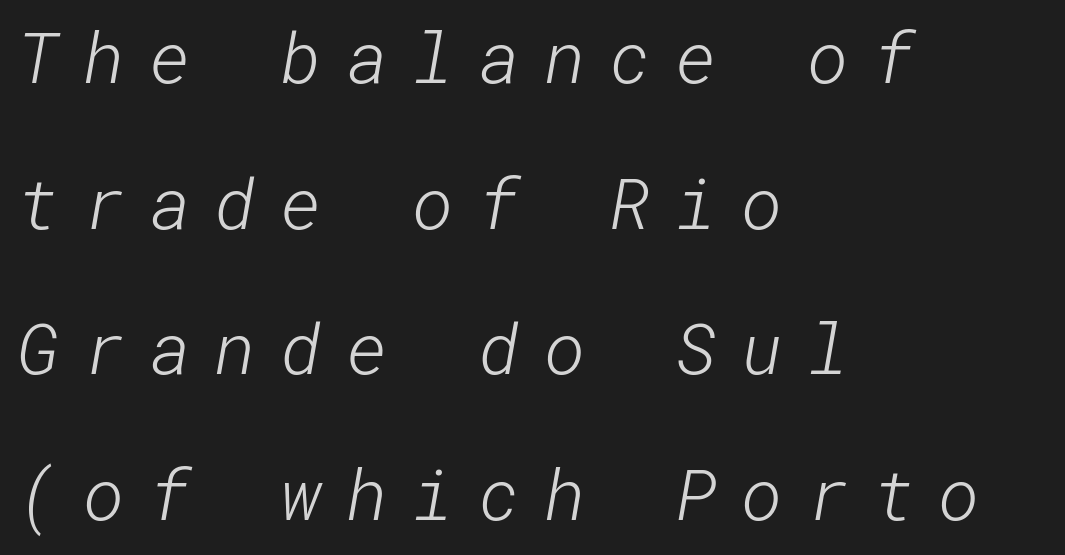
The lines in this sample share a left origin and differ only in where they stop. Plain, unruled lines of type. Students, note that the glyphs here are deliberately spaced far apart. Ink coverage per letter is moderate at most.
